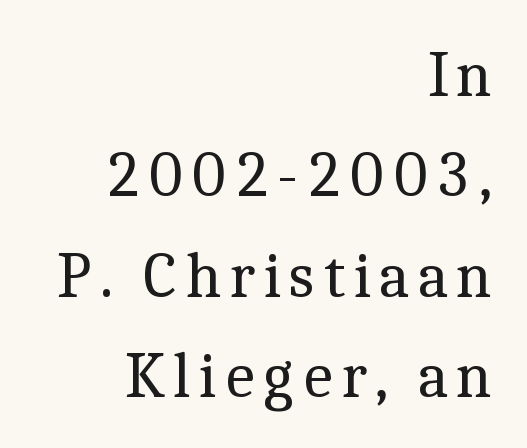
Q: Is the text bold? A: No.
Q: Is the text italic (slanted)? A: No, it is upright.
Q: Is the typeface a serif or a sans-serif typeface? A: Serif.
Q: Is the text underlined? A: No.
Q: How is the paragraph aligned? A: Right-aligned.
Q: Is the spacing between lines tight, normal or loose? A: Normal.
Q: Width (condensed, normal, or wide)? A: Normal.
Q: x-height? A: Medium.
Q: Monospaced? A: No.
